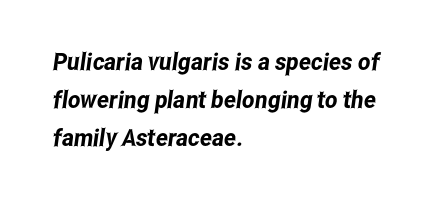
Characters follow at the spacing the type designer built in. Does the leading feel generous? No, just average. Quick note: underline off. The paragraph shown leans on its left margin.
